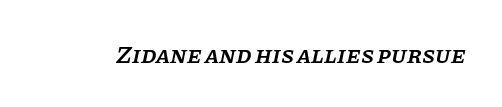
This sample uses plain, unmodified letter spacing. If you drew a line through each stem, it would be angled. The passage shown is semibold, sitting just below true bold. The zone under the glyphs is completely vacant.
